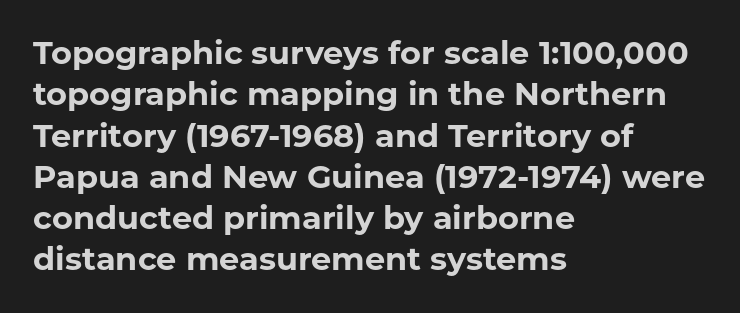
Q: Is the text bold? A: Yes.
Q: Is the text italic (slanted)? A: No, it is upright.
Q: Is the typeface a serif or a sans-serif typeface? A: Sans-serif.
Q: Is the text underlined? A: No.
Q: How is the paragraph aligned? A: Left-aligned.
Q: Is the spacing between letters normal or unusually wide? A: Normal.
Q: Is the spacing between lines tight, normal or loose? A: Normal.
Q: Width (condensed, normal, or wide)? A: Normal.
Q: Stroke contrast? A: Low.
Q: x-height? A: Medium.
Q: Monospaced? A: No.
